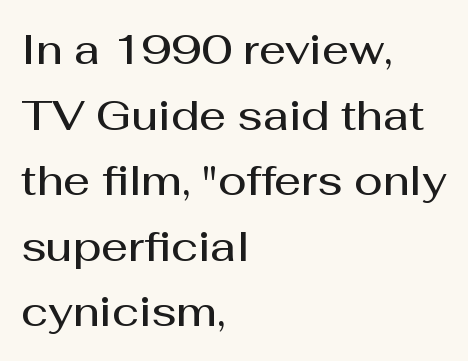
Q: Is the text bold? A: Semi-bold.
Q: Is the text italic (slanted)? A: No, it is upright.
Q: Is the typeface a serif or a sans-serif typeface? A: Sans-serif.
Q: Is the text underlined? A: No.
Q: How is the paragraph aligned? A: Left-aligned.
Q: Is the spacing between letters normal or unusually wide? A: Normal.
Q: Is the spacing between lines tight, normal or loose? A: Normal.
Q: Width (condensed, normal, or wide)? A: Normal.
Q: Stroke contrast? A: Medium.
Q: x-height? A: Medium.
Q: Monospaced? A: No.
